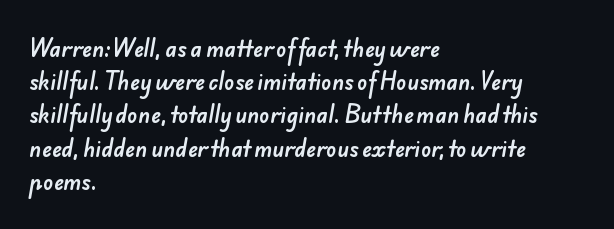
Q: Is the text underlined? A: No.
Q: How is the paragraph aligned? A: Left-aligned.
Q: Is the spacing between letters normal or unusually wide? A: Normal.
Q: Is the spacing between lines tight, normal or loose? A: Normal.
